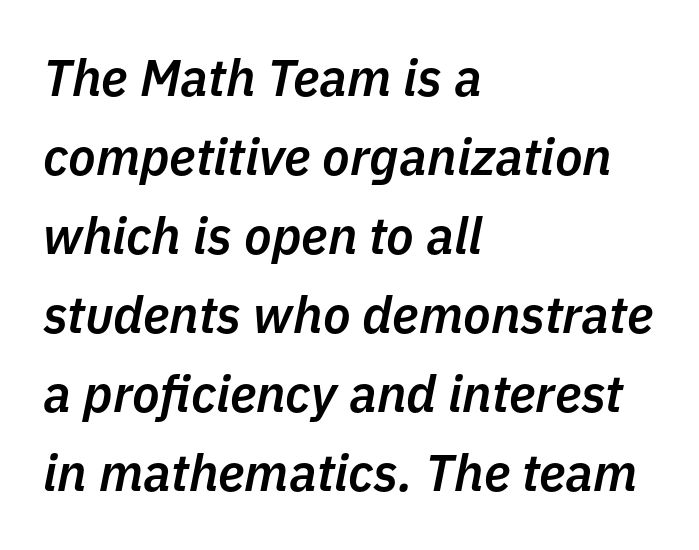
{"italic": "yes", "lean": "right", "slant_degrees": 11, "bold": "semi", "weight": "semibold", "width": "normal", "stroke_contrast": "low", "x_height": "medium", "monospaced": "no", "underline": "no", "align": "left", "line_spacing": "normal", "line_spacing_ratio": 1.55, "letter_spacing": "normal", "letter_spacing_em": 0.0, "glyph_px": 51}
